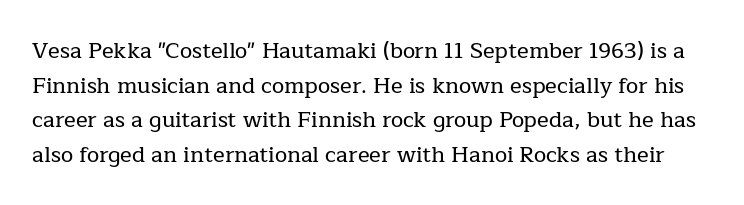
Bare-footed words on every line. Posture: straight, roman, zero tilt. Spacing between characters is what you'd get straight out of the box. One glance says typical: line gaps are just what's usual.
